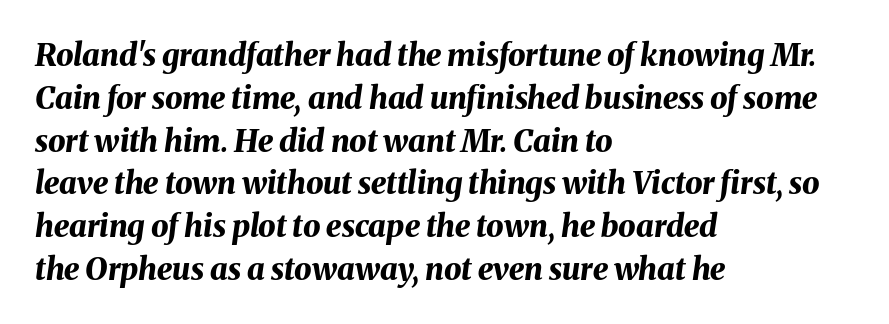
Q: Is the text bold? A: Yes.
Q: Is the text italic (slanted)? A: Yes, it leans right by about 8 degrees.
Q: Is the text underlined? A: No.
Q: How is the paragraph aligned? A: Left-aligned.
Q: Is the spacing between letters normal or unusually wide? A: Normal.
Q: Is the spacing between lines tight, normal or loose? A: Normal.
Q: Width (condensed, normal, or wide)? A: Normal.
Q: Stroke contrast? A: Medium.
Q: x-height? A: Medium.
Q: Monospaced? A: No.
